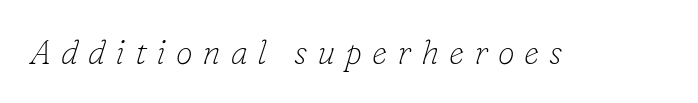
The typeface chosen for these lines features serifs. Character widths vary here, with narrow letters taking less room than wide ones. Italic: yes, the glyphs are oblique. The gaps between neighbouring characters are conspicuously large. Type without underlining. The strokes are not fattened; the text isn't bold.
